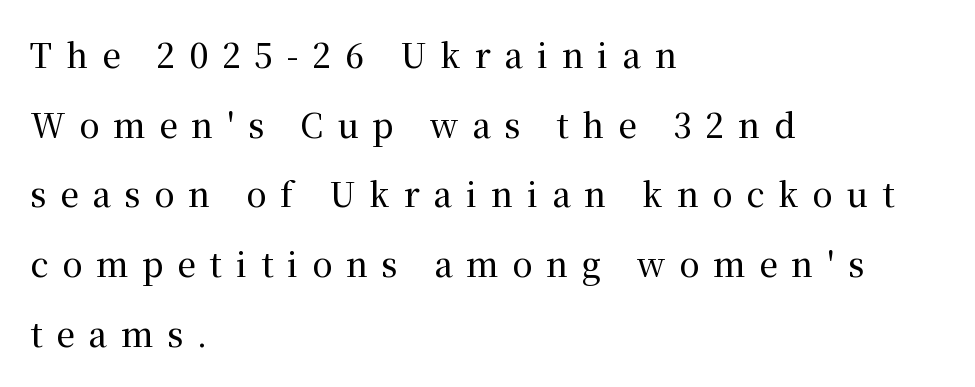
{"serif": "yes", "italic": "no", "width": "normal", "stroke_contrast": "medium", "x_height": "medium", "monospaced": "no", "underline": "no", "align": "left", "line_spacing": "loose", "line_spacing_ratio": 2.11, "letter_spacing": "wide", "letter_spacing_em": 0.42, "glyph_px": 33}
